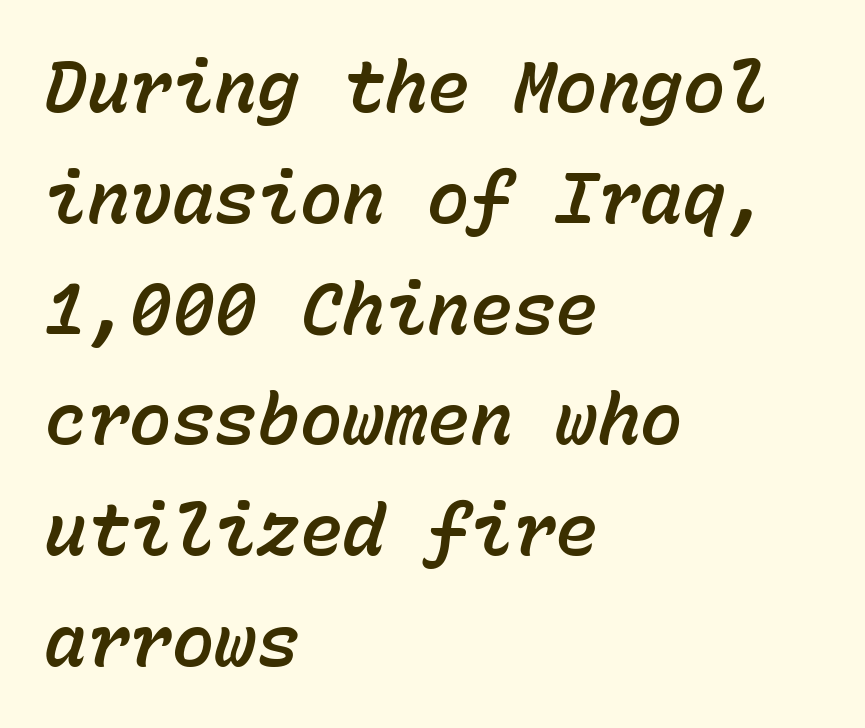
The image shows 71 px text type, italic (leaning right), monospaced; set left-aligned, normal line spacing (1.56x), normal letter spacing, not underlined; low stroke contrast and a medium x-height.
